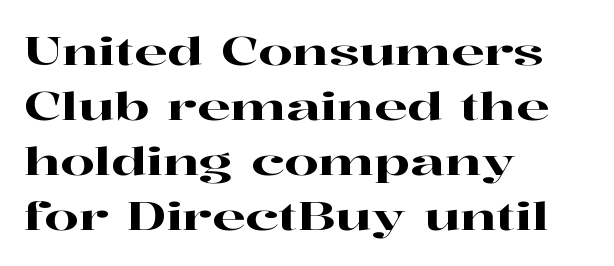
Proportional: the letters do not fall into vertical columns. Honestly, the row spacing looks completely unremarkable. Bare-footed words on every line. Notice how the passage keeps a crisp vertical edge on the left only. Classification — serif.
